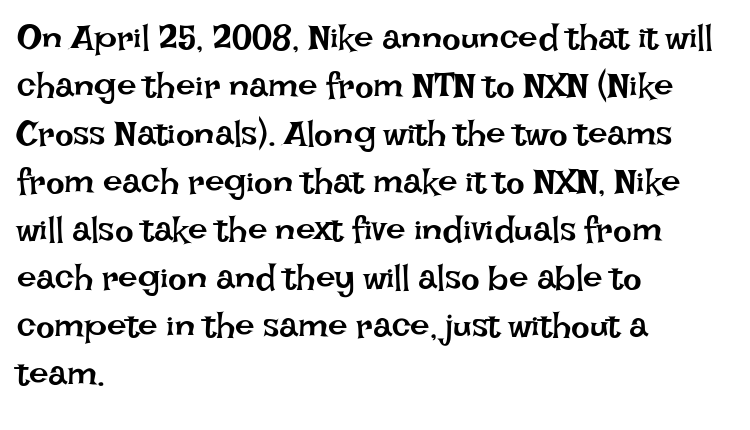
The image shows 35 px regular-weight type, upright; set left-aligned, normal line spacing (1.37x), normal letter spacing, not underlined; low stroke contrast and a large x-height.
